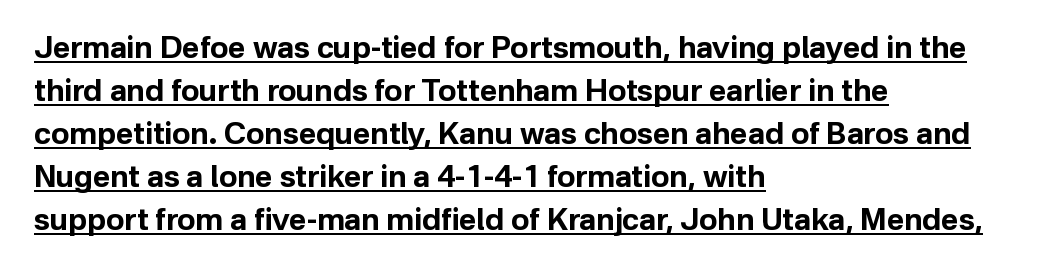
The image shows 30 px bold sans-serif type, upright; set left-aligned, normal line spacing (1.43x), normal letter spacing, underlined; low stroke contrast and a medium x-height.
